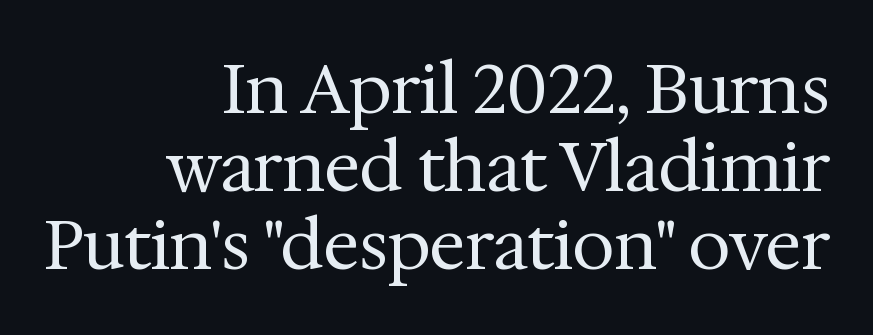
{"serif": "yes", "italic": "no", "bold": "no", "weight": "regular", "width": "normal", "stroke_contrast": "medium", "x_height": "medium", "monospaced": "no", "underline": "no", "align": "right", "line_spacing": "tight", "line_spacing_ratio": 1.15, "letter_spacing": "normal", "letter_spacing_em": 0.0, "glyph_px": 68}
